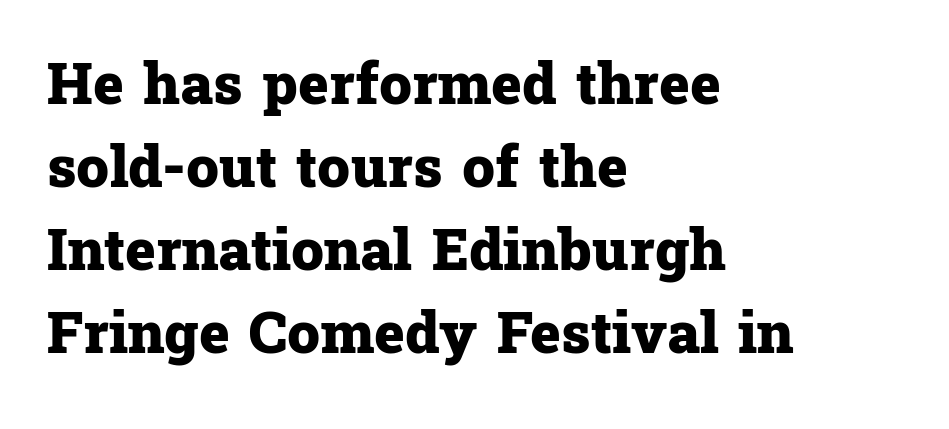
Q: Is the text bold? A: Yes.
Q: Is the text italic (slanted)? A: No, it is upright.
Q: Is the typeface a serif or a sans-serif typeface? A: Serif.
Q: Is the text underlined? A: No.
Q: How is the paragraph aligned? A: Left-aligned.
Q: Is the spacing between letters normal or unusually wide? A: Normal.
Q: Is the spacing between lines tight, normal or loose? A: Normal.
Q: Width (condensed, normal, or wide)? A: Normal.
Q: Stroke contrast? A: Low.
Q: x-height? A: Medium.
Q: Monospaced? A: No.
